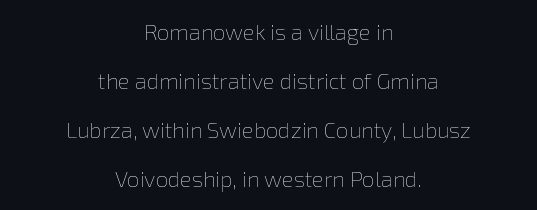
{"italic": "no", "bold": "no", "underline": "no", "align": "center", "line_spacing": "loose", "line_spacing_ratio": 2.22, "letter_spacing": "normal", "letter_spacing_em": 0.0, "glyph_px": 22}
